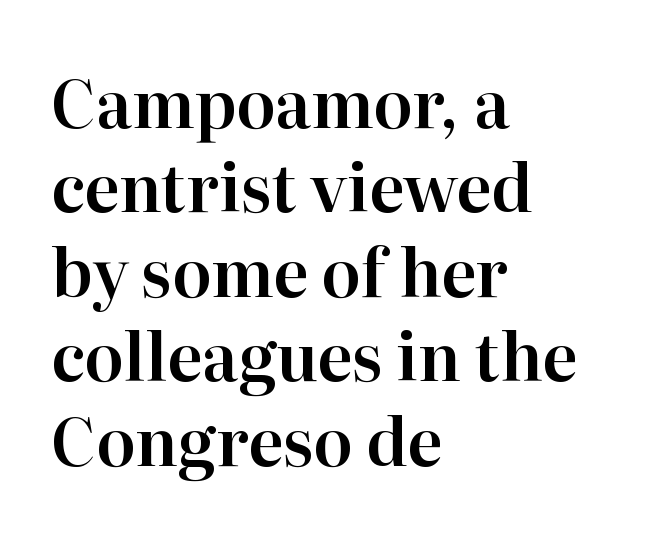
The image shows 65 px serif type, upright; set left-aligned, normal line spacing (1.3x), normal letter spacing, not underlined; high stroke contrast and a medium x-height.
